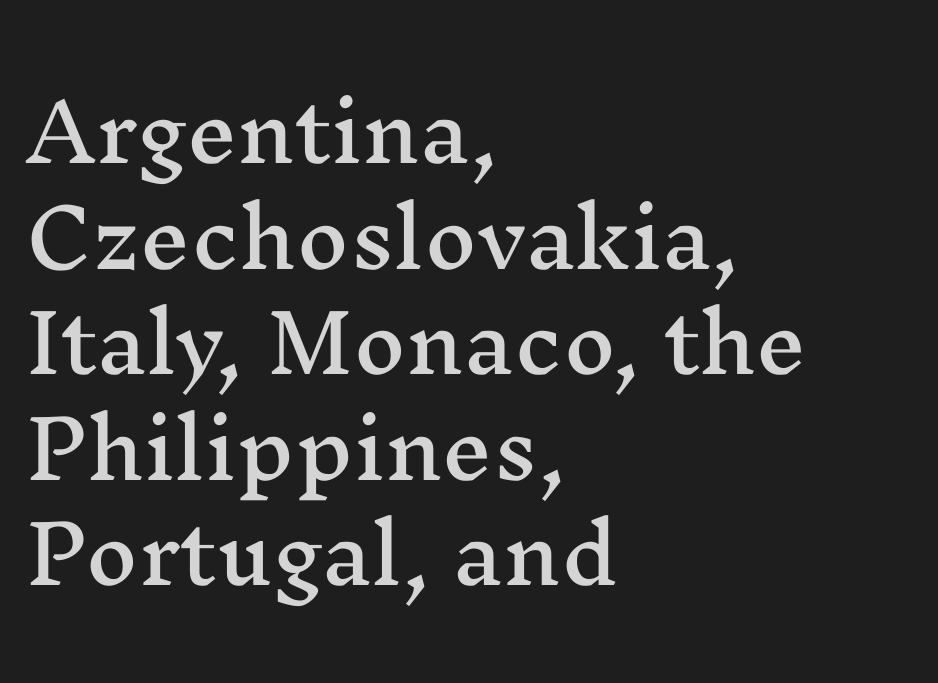
Look at the tracking — it's just the regular setting, nothing added. All the whitespace from short lines collects on the right. Little horizontal feet cap the strokes, marking this as serif type. Spacing verdict: proportional, widths tailored to each character. The block of text has a typical density, with ordinary space between rows.
